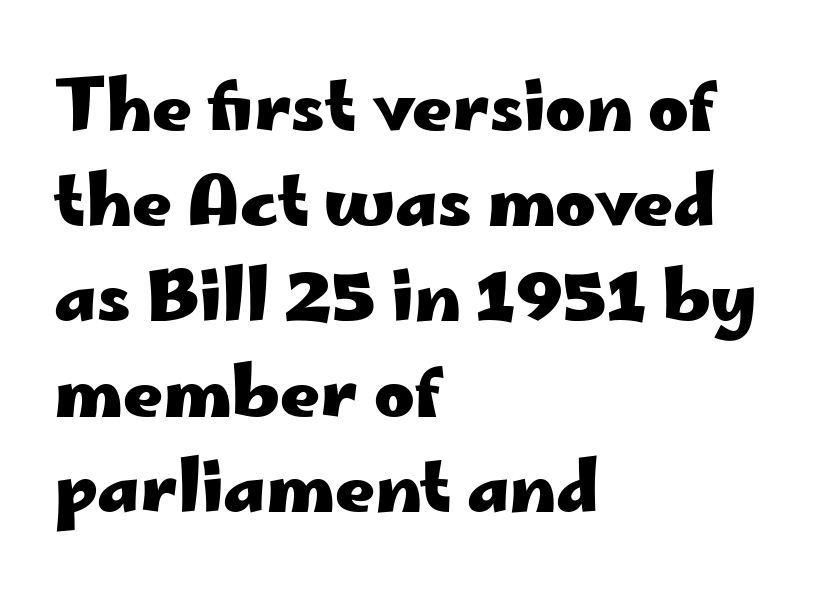
The image shows 69 px heavy, wide sans-serif type, upright; set left-aligned, normal line spacing (1.38x), normal letter spacing, not underlined; low stroke contrast and a small x-height.
